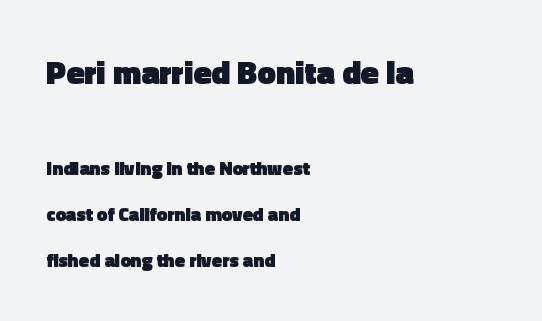
{"serif": "no", "italic": "no", "bold": "yes", "weight": "heavy", "width": "normal", "x_height": "medium", "monospaced": "no", "underline": "no", "align": "left", "line_spacing": "loose", "line_spacing_ratio": 2.43, "letter_spacing": "normal", "letter_spacing_em": 0.0, "larger_block": "first", "size_ratio": 1.74, "glyph_px": 33}
